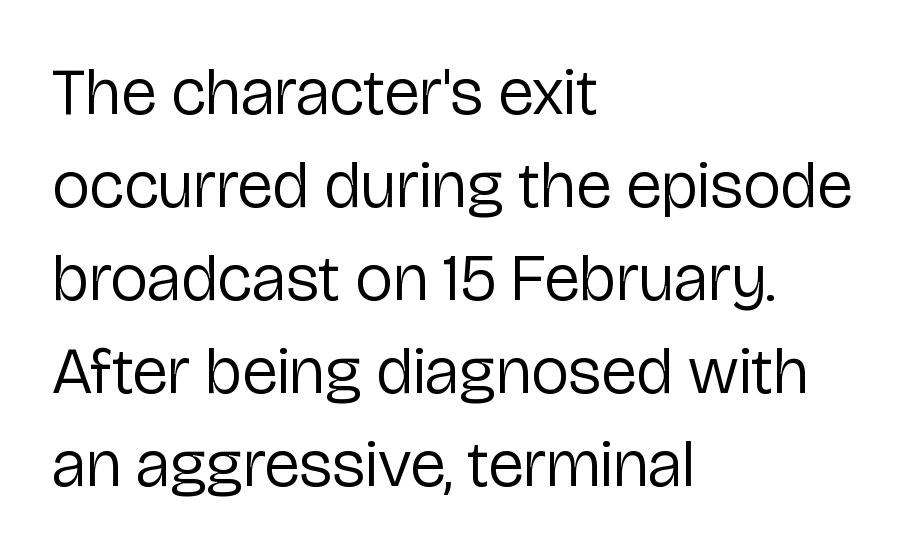
Q: Is the text bold? A: No.
Q: Is the text italic (slanted)? A: No, it is upright.
Q: Is the typeface a serif or a sans-serif typeface? A: Sans-serif.
Q: Is the text underlined? A: No.
Q: How is the paragraph aligned? A: Left-aligned.
Q: Is the spacing between letters normal or unusually wide? A: Normal.
Q: Is the spacing between lines tight, normal or loose? A: Normal.
Q: Width (condensed, normal, or wide)? A: Normal.
Q: Stroke contrast? A: Low.
Q: x-height? A: Medium.
Q: Monospaced? A: No.
